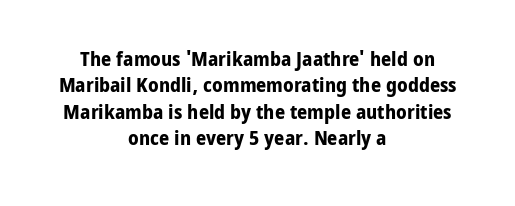
Q: Is the text bold? A: Yes.
Q: Is the text italic (slanted)? A: No, it is upright.
Q: Is the text underlined? A: No.
Q: How is the paragraph aligned? A: Centered.
Q: Is the spacing between letters normal or unusually wide? A: Normal.
Q: Is the spacing between lines tight, normal or loose? A: Normal.
